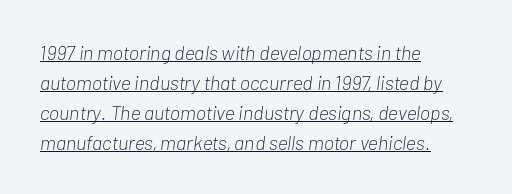
{"italic": "yes", "lean": "right", "slant_degrees": 7, "bold": "no", "underline": "yes", "align": "left", "line_spacing": "normal", "line_spacing_ratio": 1.5, "letter_spacing": "normal", "letter_spacing_em": 0.0, "glyph_px": 20}
